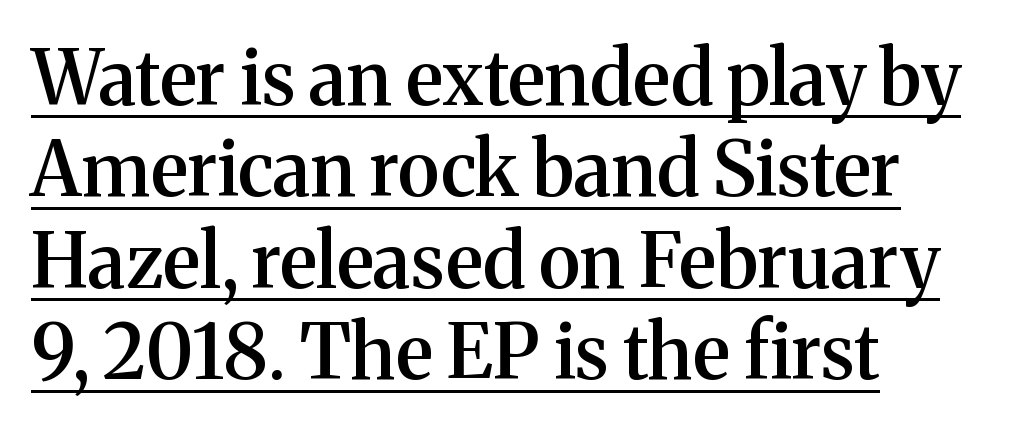
The image shows 75 px semibold serif type, upright; set left-aligned, line spacing 1.22x, normal letter spacing, underlined; medium stroke contrast and a medium x-height.
